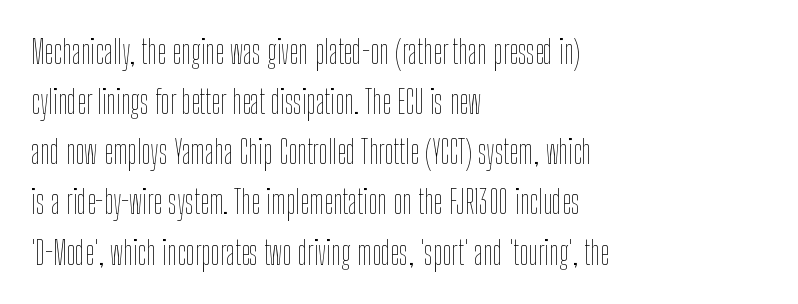
Q: Is the text bold? A: No.
Q: Is the text italic (slanted)? A: No, it is upright.
Q: Is the text underlined? A: No.
Q: How is the paragraph aligned? A: Left-aligned.
Q: Is the spacing between letters normal or unusually wide? A: Normal.
Q: Is the spacing between lines tight, normal or loose? A: Normal.
Q: Width (condensed, normal, or wide)? A: Condensed.
Q: Stroke contrast? A: Low.
Q: x-height? A: Medium.
Q: Monospaced? A: No.
